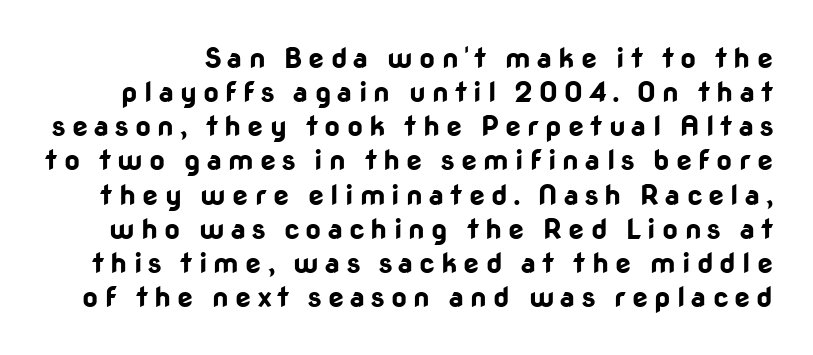
{"serif": "no", "italic": "no", "bold": "yes", "weight": "bold", "width": "normal", "stroke_contrast": "low", "x_height": "medium", "monospaced": "no", "underline": "no", "line_spacing_ratio": 1.22, "letter_spacing": "wide", "letter_spacing_em": 0.22, "glyph_px": 28}
